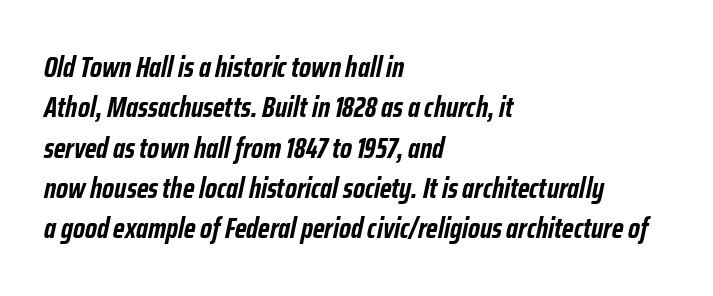
The image shows 29 px semibold, condensed type, italic (leaning right); set left-aligned, normal line spacing (1.39x), normal letter spacing, not underlined; low stroke contrast and a medium x-height.
